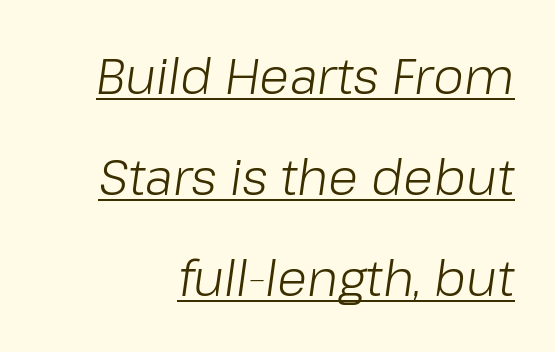
{"italic": "yes", "lean": "right", "slant_degrees": 8, "bold": "no", "weight": "light", "width": "normal", "stroke_contrast": "low", "x_height": "medium", "monospaced": "no", "underline": "yes", "align": "right", "line_spacing": "loose", "line_spacing_ratio": 2.06, "letter_spacing": "normal", "letter_spacing_em": 0.0, "glyph_px": 49}
